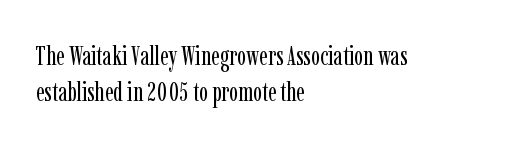
Upright lettering throughout. Reading down the column, the eye jumps a familiar distance to each next line. The typesetting does not lean heavy: it is not bold. Horizontal alignment here is leftward, the default for most running prose. The space directly below the letters is spotless. Glyph-to-glyph distance matches everyday printed text.
